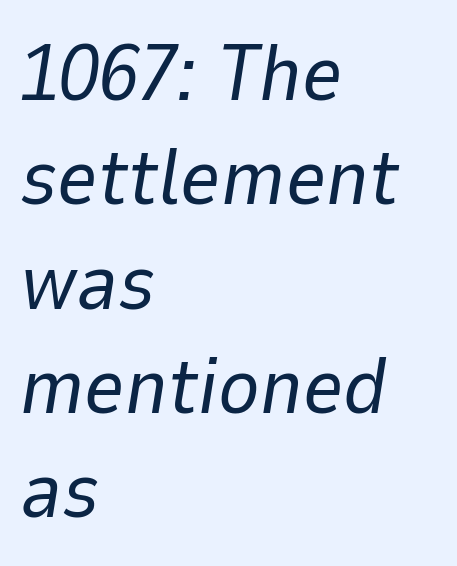
The image shows 79 px regular-weight type, italic (leaning right); set left-aligned, normal line spacing (1.32x), normal letter spacing, not underlined; low stroke contrast and a medium x-height.
